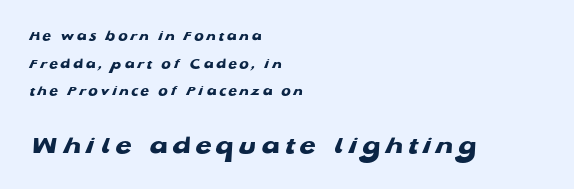
Q: Is the text bold? A: Yes.
Q: Is the text underlined? A: No.
Q: How is the paragraph aligned? A: Left-aligned.
Q: Is the spacing between lines tight, normal or loose? A: Loose.
Q: Which block of text is set in a larger size, the first (top) or the second (bottom)? A: The second (bottom) one.
